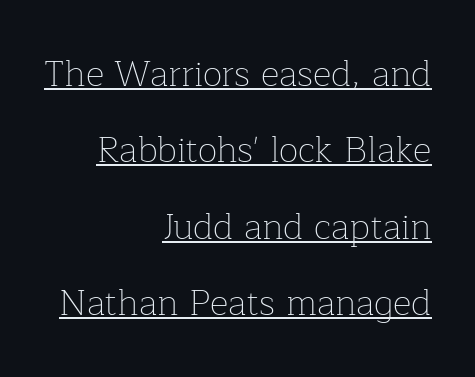
Q: Is the text bold? A: No.
Q: Is the text italic (slanted)? A: No, it is upright.
Q: Is the typeface a serif or a sans-serif typeface? A: Serif.
Q: Is the text underlined? A: Yes.
Q: How is the paragraph aligned? A: Right-aligned.
Q: Is the spacing between letters normal or unusually wide? A: Normal.
Q: Is the spacing between lines tight, normal or loose? A: Loose.
Q: Width (condensed, normal, or wide)? A: Normal.
Q: Stroke contrast? A: Low.
Q: x-height? A: Medium.
Q: Monospaced? A: No.
